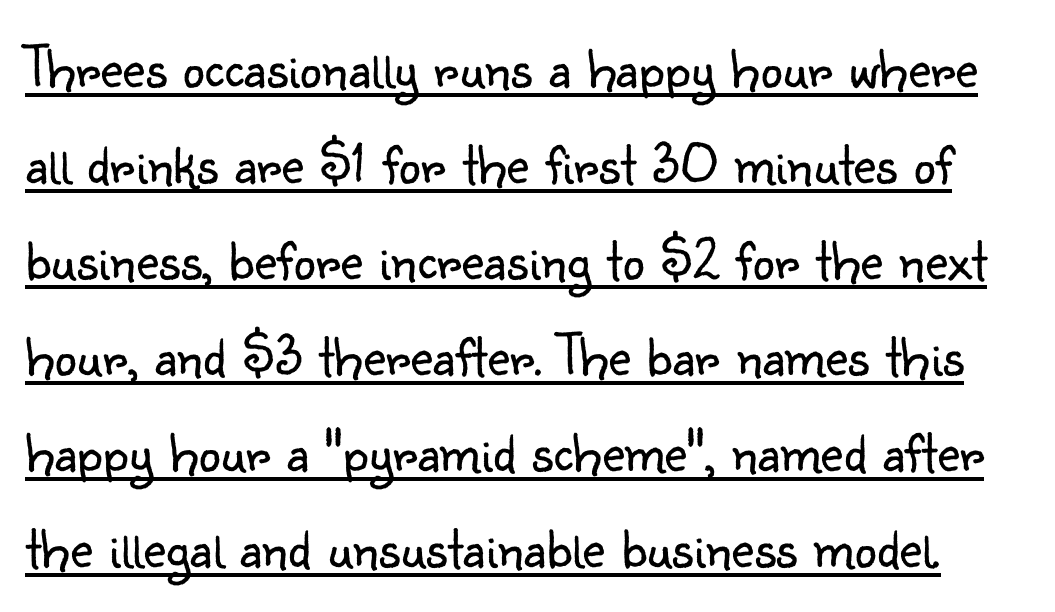
The image shows 62 px light sans-serif type, upright; set normal line spacing (1.55x), normal letter spacing, underlined; low stroke contrast and a small x-height.
